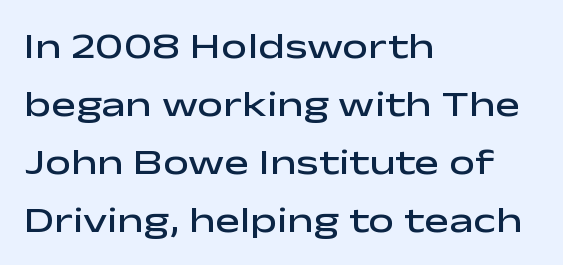
The space beneath each line is pristine and unruled. Do the characters align in a grid? No, the font is proportional. Nope, no serifs anywhere on these letters. This sample is left-justified, so line endings fall wherever the words run out.
